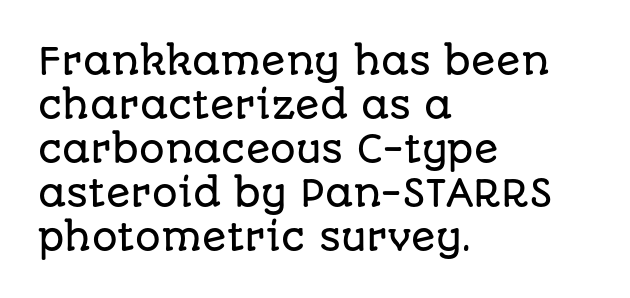
The image shows 36 px sans-serif type, upright; set left-aligned, line spacing 1.22x, normal letter spacing, not underlined; low stroke contrast and a large x-height.
